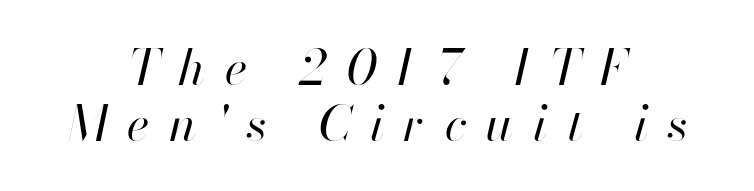
{"italic": "yes", "lean": "right", "slant_degrees": 13, "bold": "no", "weight": "regular", "width": "normal", "stroke_contrast": "high", "x_height": "small", "monospaced": "no", "underline": "no", "align": "center", "line_spacing": "tight", "line_spacing_ratio": 1.15, "letter_spacing": "wide", "letter_spacing_em": 0.4, "glyph_px": 49}
